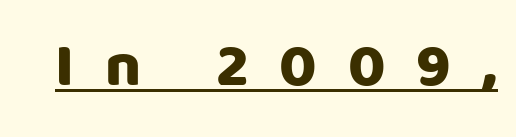
The image shows 62 px sans-serif type, upright; set unusually wide letter spacing (+0.5 em), underlined; low stroke contrast and a large x-height.
